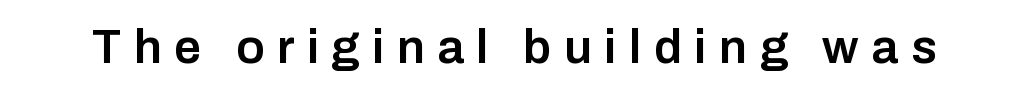
{"serif": "no", "italic": "no", "bold": "semi", "weight": "semibold", "width": "normal", "stroke_contrast": "low", "x_height": "medium", "monospaced": "no", "underline": "no", "letter_spacing": "wide", "letter_spacing_em": 0.26, "glyph_px": 48}
